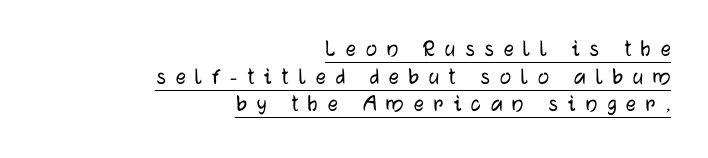
Each line ends at the same right margin while the left side varies. Here the glyphs are tracked loosely, breaking word shapes into spaced letters. The glyphs are accompanied by a horizontal stroke just below them. These lines were composed using upright roman letters. Regarding leading, the lines here are crowded together.
